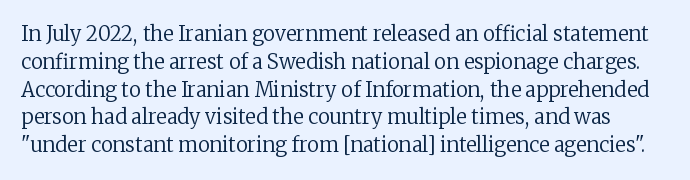
The image shows 20 px text type, upright; set normal line spacing (1.39x), normal letter spacing, not underlined.
